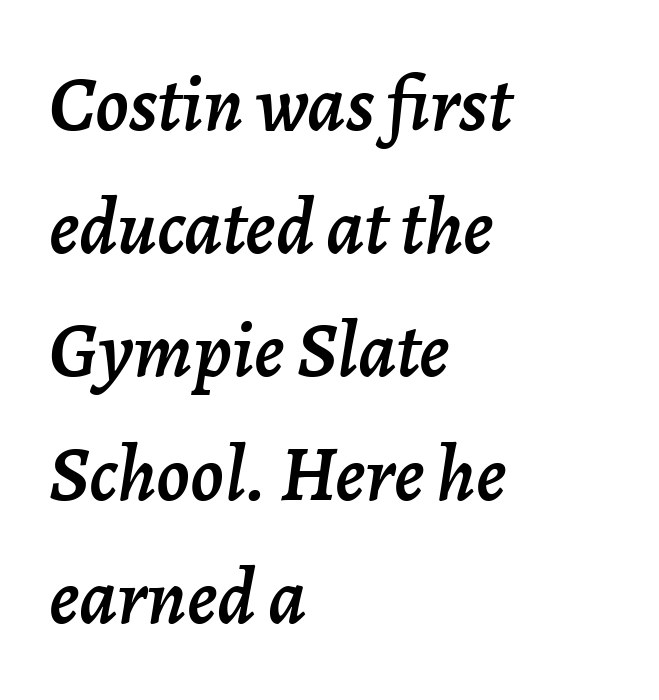
This rendering leaves character spacing at its baseline value. Unmarked baselines from the first word to the last. In CSS terms this would be text-align: left. The specimen reads as italic at a glance. The space between consecutive lines is moderate.
